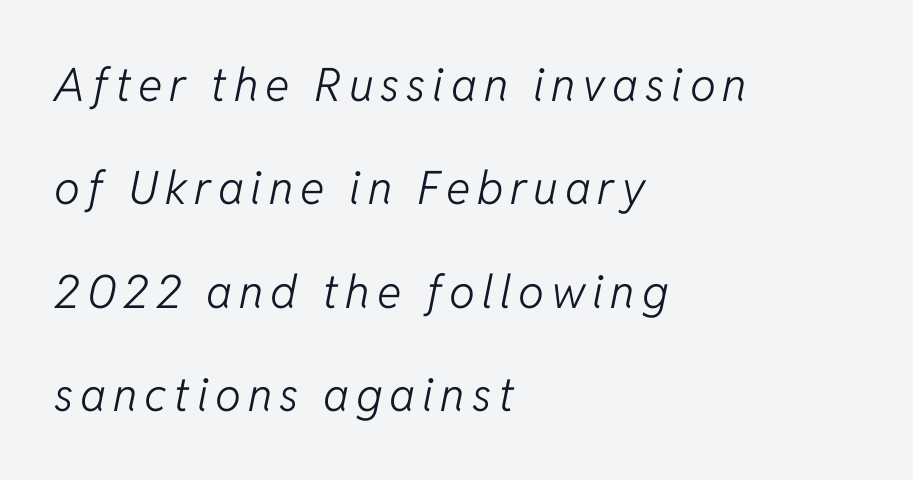
The image shows 46 px light type, italic (leaning right); set left-aligned, loose line spacing (2.25x), not underlined; low stroke contrast and a medium x-height.
